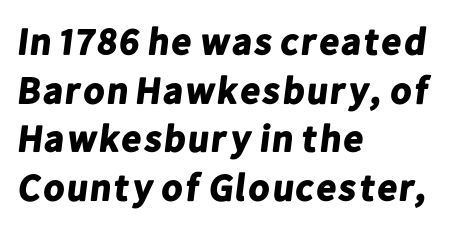
{"serif": "no", "bold": "yes", "weight": "bold", "width": "normal", "stroke_contrast": "low", "x_height": "medium", "monospaced": "no", "underline": "no", "align": "left", "line_spacing": "normal", "line_spacing_ratio": 1.28, "letter_spacing": "normal", "letter_spacing_em": 0.0, "glyph_px": 38}
